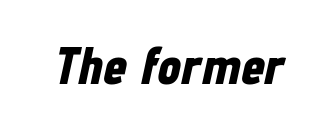
{"italic": "yes", "lean": "right", "slant_degrees": 12, "bold": "yes", "weight": "bold", "width": "condensed", "stroke_contrast": "low", "x_height": "medium", "monospaced": "no", "underline": "no", "letter_spacing": "normal", "letter_spacing_em": 0.0, "glyph_px": 53}
